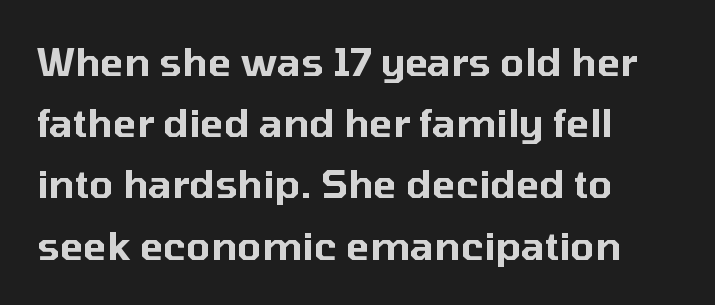
Q: Is the text italic (slanted)? A: No, it is upright.
Q: Is the typeface a serif or a sans-serif typeface? A: Sans-serif.
Q: Is the text underlined? A: No.
Q: How is the paragraph aligned? A: Left-aligned.
Q: Is the spacing between letters normal or unusually wide? A: Normal.
Q: Is the spacing between lines tight, normal or loose? A: Normal.
Q: Width (condensed, normal, or wide)? A: Normal.
Q: Stroke contrast? A: Low.
Q: x-height? A: Medium.
Q: Monospaced? A: No.
